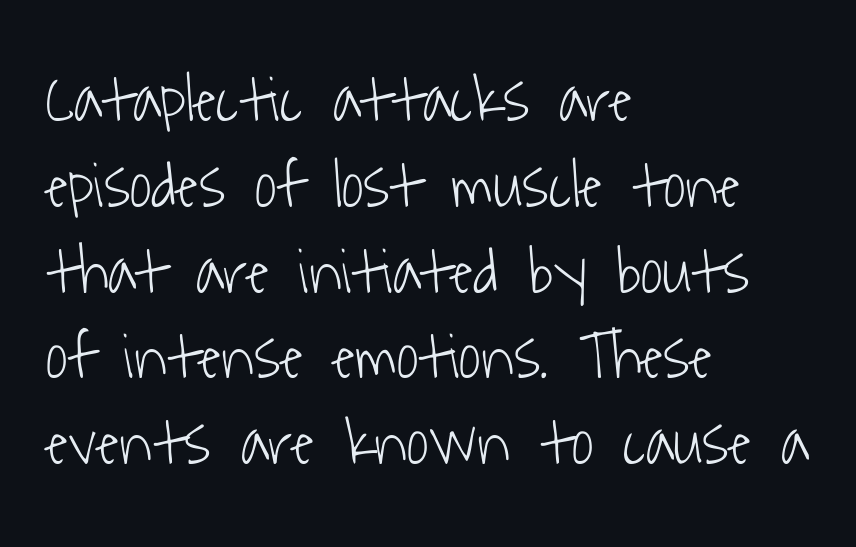
The image shows 67 px light, condensed sans-serif type; set left-aligned, normal line spacing (1.28x), normal letter spacing, not underlined; low stroke contrast and a medium x-height.
